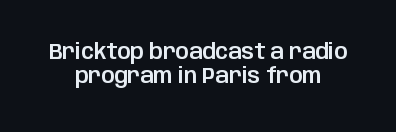
Q: Is the text italic (slanted)? A: No, it is upright.
Q: Is the text underlined? A: No.
Q: How is the paragraph aligned? A: Centered.
Q: Is the spacing between letters normal or unusually wide? A: Normal.
